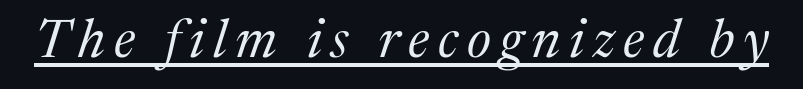
The image shows 54 px regular-weight serif type, italic (leaning right); set underlined; medium stroke contrast and a medium x-height.
